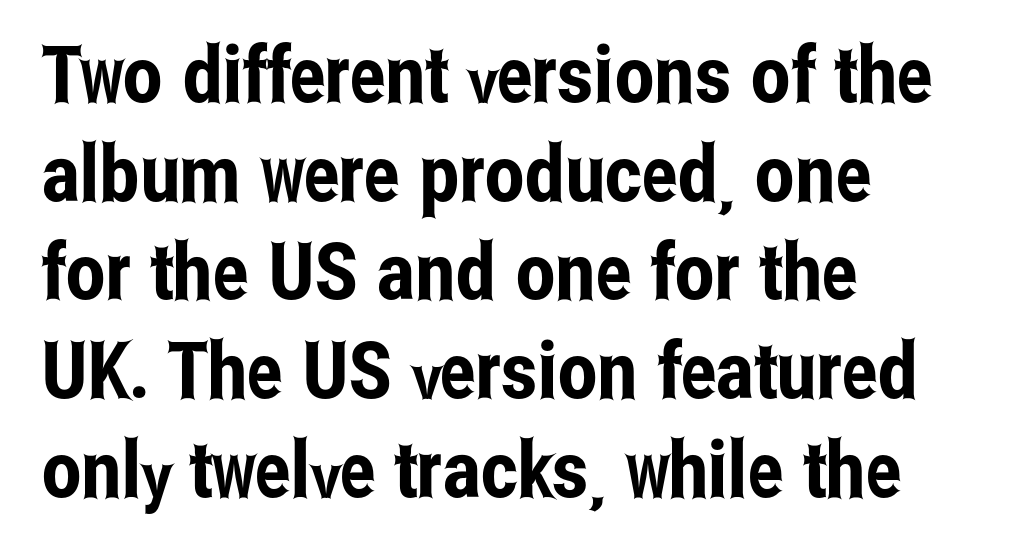
The image shows 79 px condensed sans-serif type, upright; set left-aligned, normal line spacing (1.25x), normal letter spacing, not underlined; low stroke contrast and a medium x-height.
